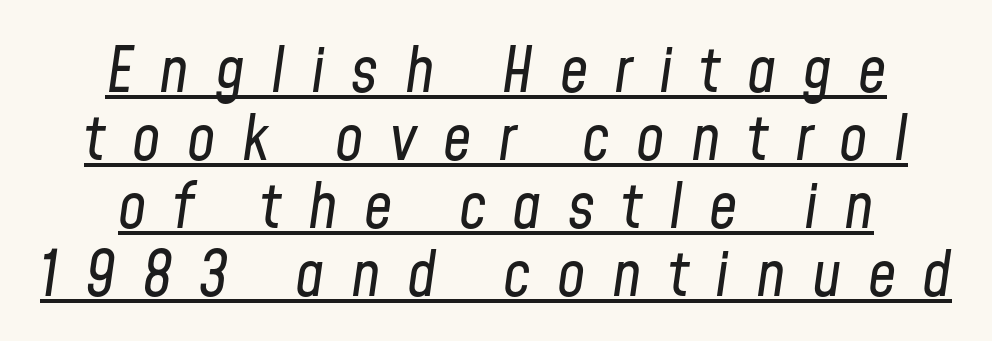
{"italic": "yes", "lean": "right", "slant_degrees": 8, "bold": "no", "weight": "regular", "width": "condensed", "stroke_contrast": "low", "x_height": "medium", "monospaced": "no", "underline": "yes", "align": "center", "line_spacing": "tight", "line_spacing_ratio": 1.08, "letter_spacing": "wide", "letter_spacing_em": 0.42, "glyph_px": 63}
